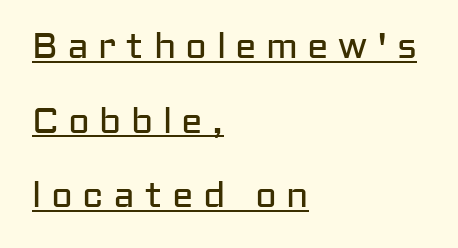
Which margin do the lines hug? The left one — the right edge is uneven. This is roman type, the default non-slanted kind. A typographer would call this underscored text. Someone cranked the tracking dial way up on this one. Regarding leading, the lines here are spaced well apart.
